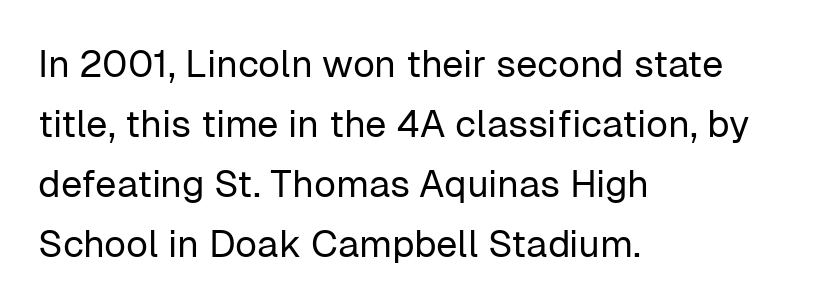
{"serif": "no", "italic": "no", "bold": "no", "weight": "regular", "width": "normal", "stroke_contrast": "low", "x_height": "medium", "monospaced": "no", "underline": "no", "align": "left", "line_spacing": "normal", "line_spacing_ratio": 1.58, "letter_spacing": "normal", "letter_spacing_em": 0.0, "glyph_px": 38}
